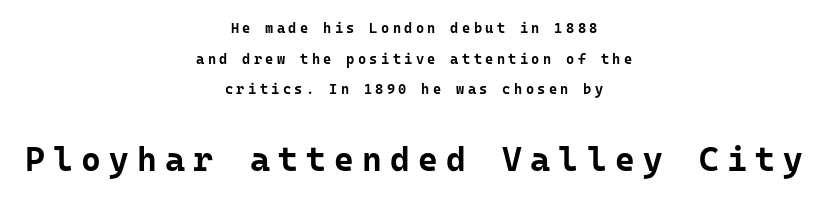
One-word summary of the alignment: center. The strokes are fattened all the way to bold. Plain, unruled lines of type. If you drew a line through each stem, it would be perfectly vertical. The rendering enlarges the type as you move from the upper chunk to the lower. Line spacing here is loose.
